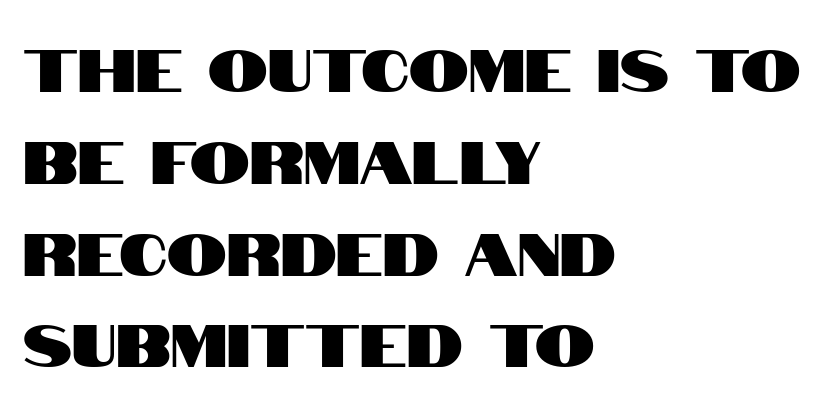
Does the leading feel generous? No, just average. The line texture is even and compact thanks to regular tracking. Reading down the block, your eye returns to a fixed left position each line. Vertical strokes here are truly vertical.
